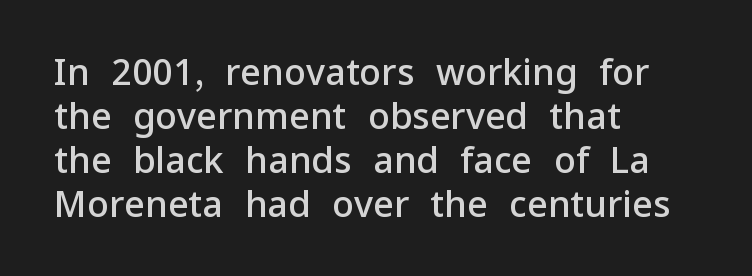
How are the letters spaced? Ordinarily, with no added tracking. The rendering shows plain stroke endings on the letterforms — a sans-serif design. Bare-footed words on every line. This is roman type, the default non-slanted kind.
